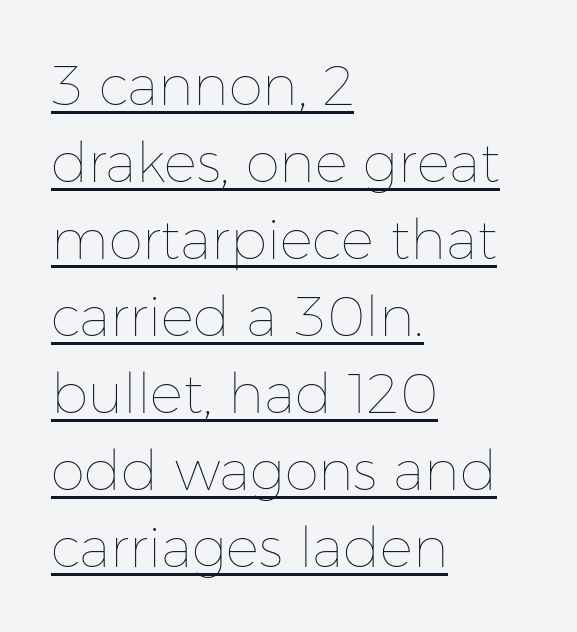
The face used here is proportionally spaced, like ordinary book or web type. The rendering anchors every line to the left-hand side. These lines sit exactly where default settings would place them. Unbolded letterforms with no extra heft. Notice how the stems are strictly vertical — no italics here.
